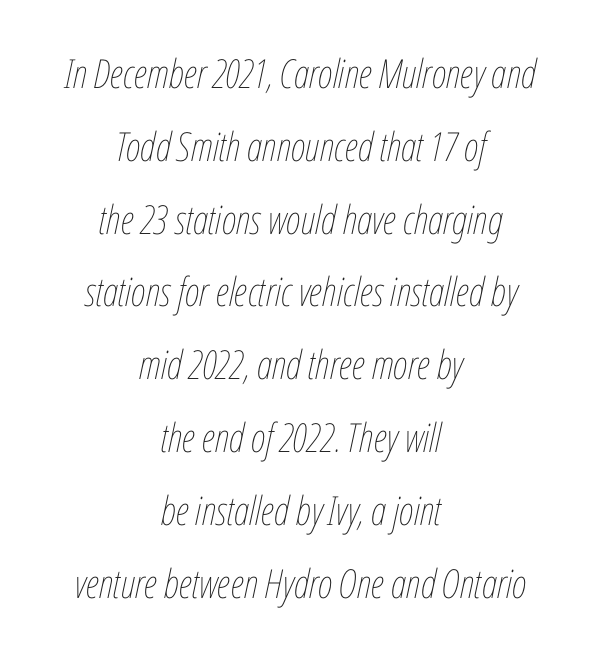
The image shows 40 px thin, condensed type, italic (leaning right); set centered, line spacing 1.82x, normal letter spacing, not underlined; low stroke contrast and a medium x-height.
